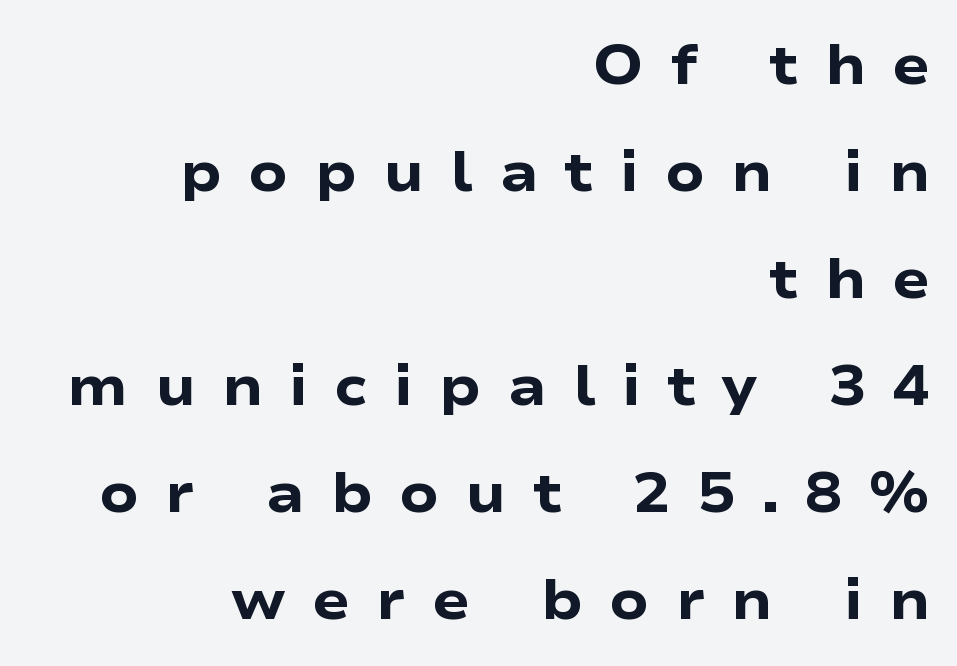
Airy leading. A typesetter would label this face a sans. Each letter keeps its own natural width here, so spacing adapts to shape. Strokes here are thick enough to call this a true bold. Do the letters lean? They stand straight.
